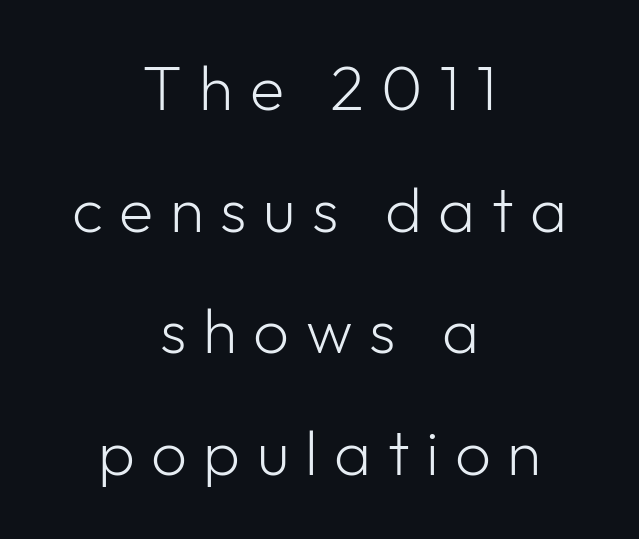
Weight: regular or lighter. The zone under the glyphs is completely vacant. Classification — sans serif. Loosely led — the rows are spread out. A typesetter would call this proportional, since set widths differ per character.
